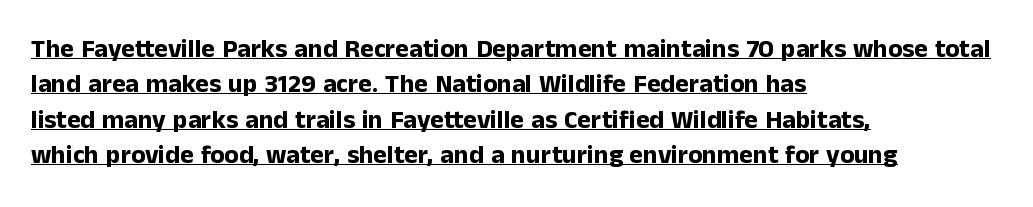
{"italic": "no", "bold": "yes", "underline": "yes", "align": "left", "line_spacing": "normal", "line_spacing_ratio": 1.36, "letter_spacing": "normal", "letter_spacing_em": 0.0, "glyph_px": 26}
